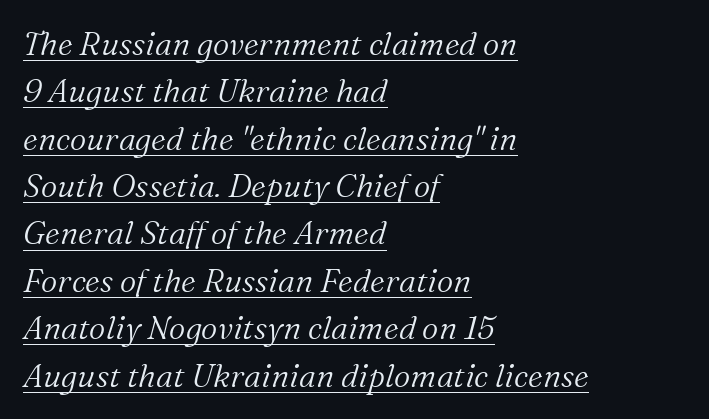
The image shows 32 px light serif type, italic (leaning right); set left-aligned, normal line spacing (1.48x), normal letter spacing, underlined; medium stroke contrast and a medium x-height.
